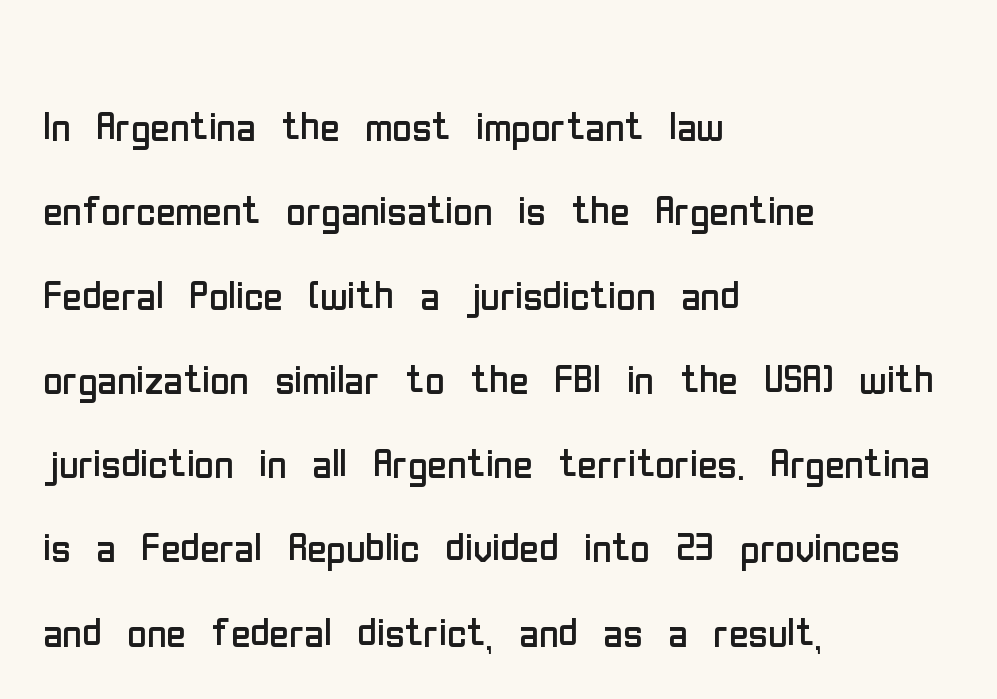
The image shows 53 px regular-weight, condensed sans-serif type, upright; set left-aligned, normal line spacing (1.59x), normal letter spacing, not underlined; low stroke contrast and a medium x-height.
